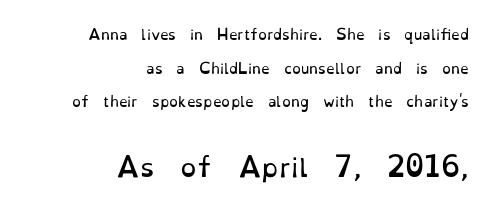
The passage shown is not bold in any degree. Reading top to bottom, the characters get bigger at the block break. Look at the tracking — it's just the regular setting, nothing added. Glance below the letters and you will spot only blank space.
